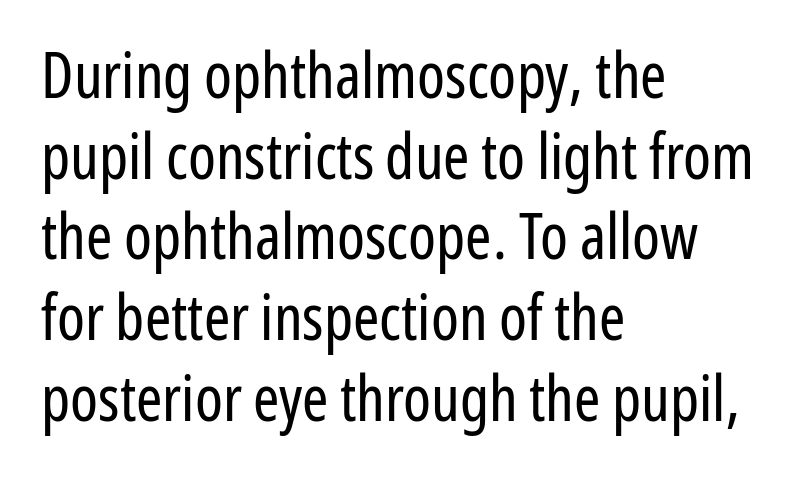
Q: Is the text bold? A: No.
Q: Is the text italic (slanted)? A: No, it is upright.
Q: Is the typeface a serif or a sans-serif typeface? A: Sans-serif.
Q: Is the text underlined? A: No.
Q: How is the paragraph aligned? A: Left-aligned.
Q: Is the spacing between letters normal or unusually wide? A: Normal.
Q: Is the spacing between lines tight, normal or loose? A: Normal.
Q: Width (condensed, normal, or wide)? A: Condensed.
Q: Stroke contrast? A: Low.
Q: x-height? A: Medium.
Q: Monospaced? A: No.
